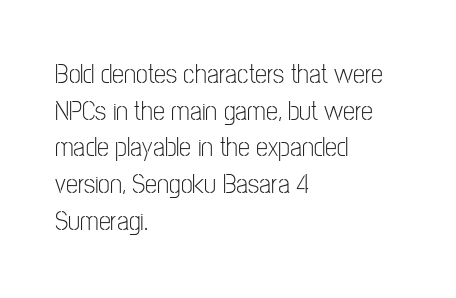
{"italic": "no", "bold": "no", "underline": "no", "align": "left", "line_spacing": "normal", "line_spacing_ratio": 1.36, "letter_spacing": "normal", "letter_spacing_em": 0.0, "glyph_px": 27}
